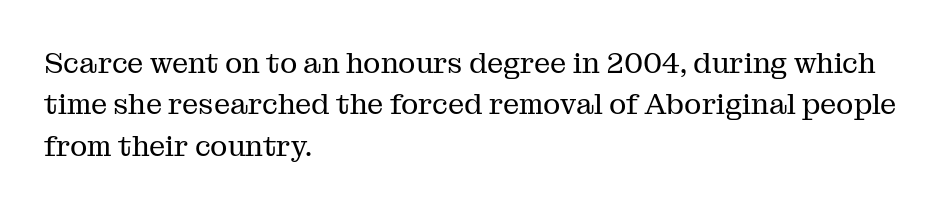
Q: Is the text bold? A: No.
Q: Is the text italic (slanted)? A: No, it is upright.
Q: Is the typeface a serif or a sans-serif typeface? A: Serif.
Q: Is the text underlined? A: No.
Q: How is the paragraph aligned? A: Left-aligned.
Q: Is the spacing between letters normal or unusually wide? A: Normal.
Q: Is the spacing between lines tight, normal or loose? A: Normal.
Q: Width (condensed, normal, or wide)? A: Normal.
Q: Stroke contrast? A: Medium.
Q: x-height? A: Medium.
Q: Monospaced? A: No.
